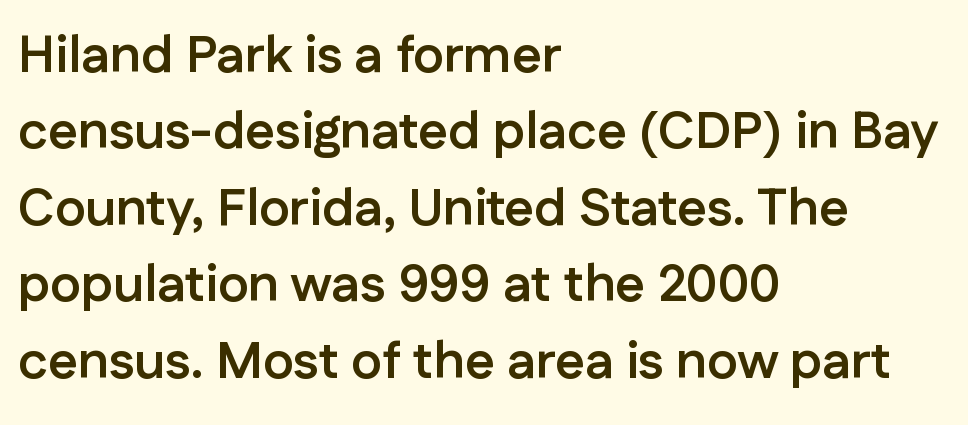
The line-height multiplier appears to be the usual default. Does extra space separate the letters? No, they use regular spacing. I'd call this a sans setting — the letters go barefoot. The rendering anchors every line to the left-hand side. The foot of each line stays bare and open.
